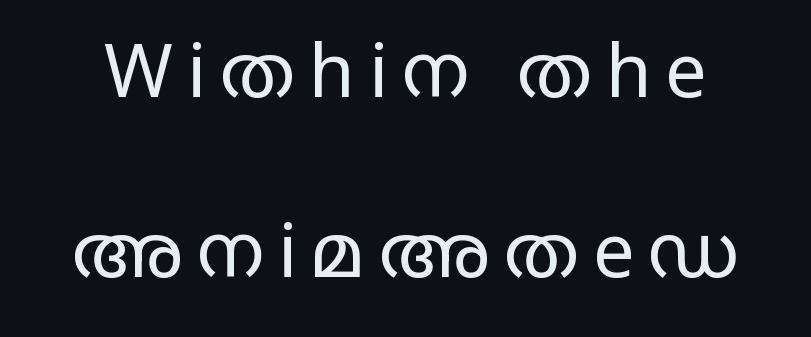
{"serif": "no", "italic": "no", "bold": "no", "weight": "regular", "width": "wide", "stroke_contrast": "low", "x_height": "large", "monospaced": "no", "underline": "no", "line_spacing": "loose", "line_spacing_ratio": 2.43, "glyph_px": 74}
